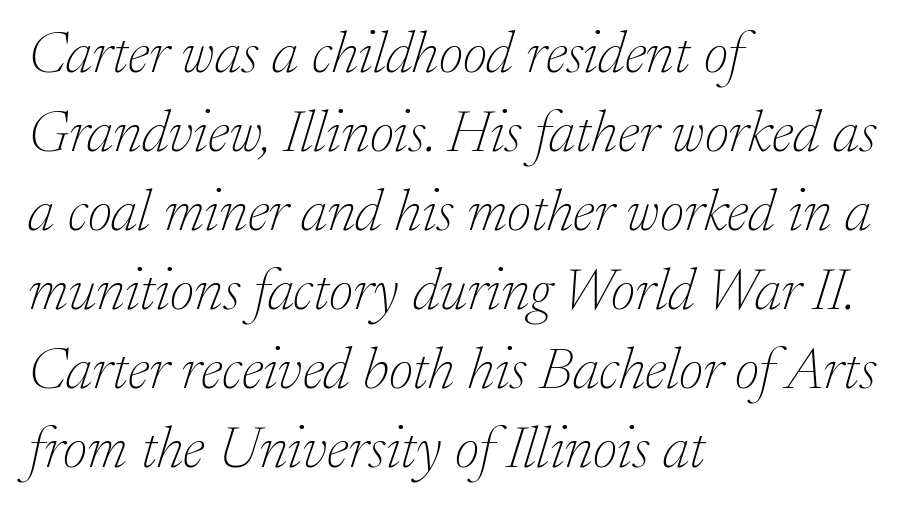
{"serif": "yes", "italic": "yes", "lean": "right", "slant_degrees": 17, "bold": "no", "weight": "thin", "width": "normal", "stroke_contrast": "low", "x_height": "medium", "monospaced": "no", "underline": "no", "align": "left", "line_spacing": "normal", "line_spacing_ratio": 1.34, "letter_spacing": "normal", "letter_spacing_em": 0.0, "glyph_px": 59}
